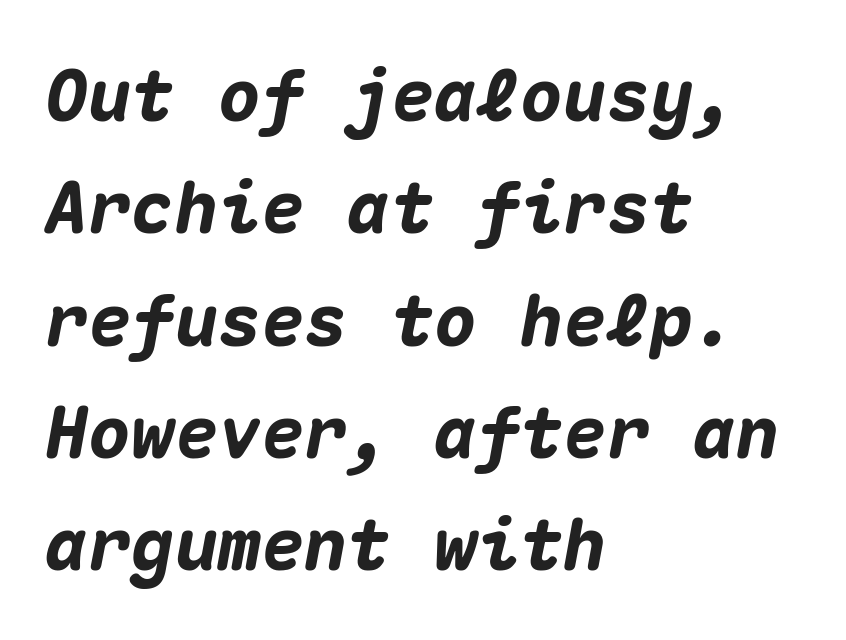
The image shows 72 px heavy type, italic (leaning right), monospaced; set left-aligned, normal line spacing (1.56x), normal letter spacing, not underlined; medium stroke contrast and a medium x-height.
